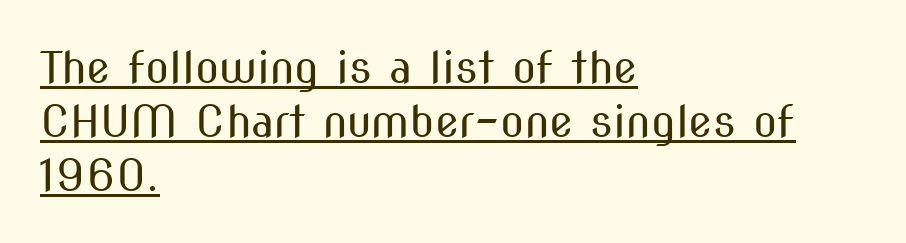
Emphasis is given by a line drawn under the lettering. The passage shown is typed in a proportional face where columns would drift. No heavy texture on the line: the type isn't bold. Nope, no serifs anywhere on these letters. Visually the block forms a straight wall on the left and a jagged coastline on the right. The letters stand straight up with perfectly vertical stems.
